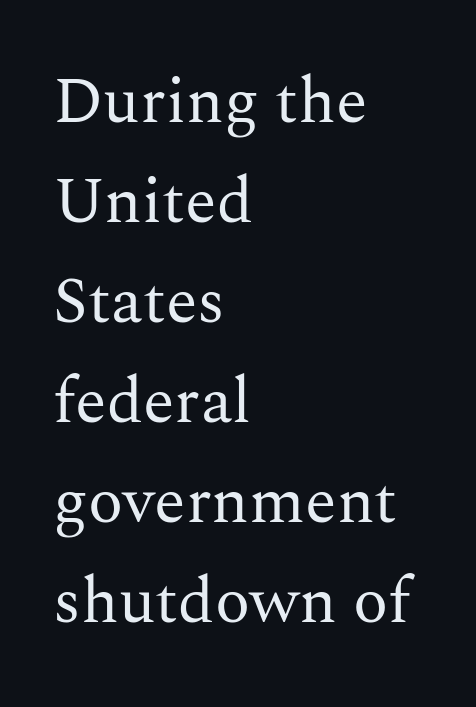
In terms of posture, this sample is upright. The rendering shows small feet on the letterforms — a serif design. No extra ink here — the face is not bold. Leading: standard.
